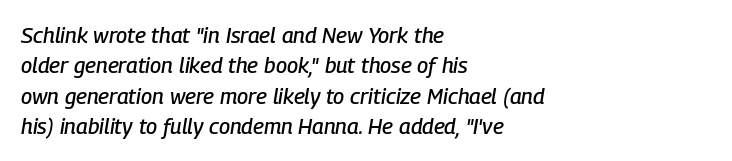
The image shows 22 px text type, italic (leaning right); set left-aligned, normal line spacing (1.38x), normal letter spacing, not underlined.
